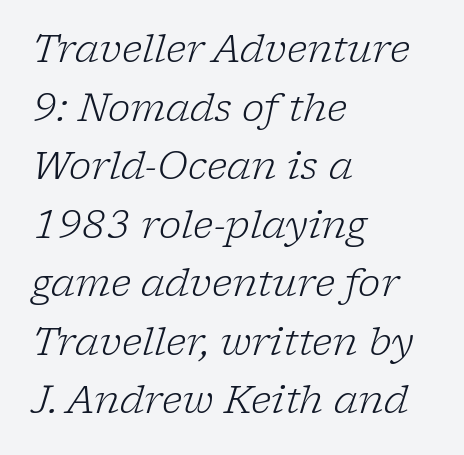
If you drew a ruler down the left edge, every line would touch it. The typeface has the unassuming heft of standard copy or less. The gap between lines stays unmarked. Type style note: has serifs. Each letter keeps its own natural width here, so spacing adapts to shape. In terms of posture, this sample is oblique.
